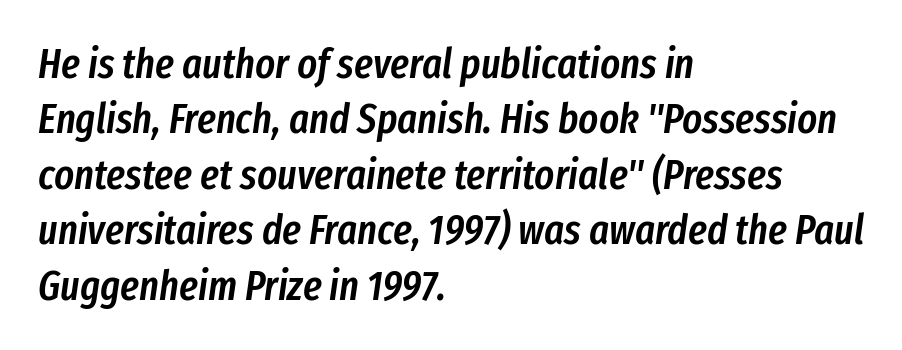
The letterforms sit shoulder to shoulder at normal distance. This sample keeps an unexceptional amount of space between lines. Every character sits at an angle, as italics do. Bare-footed words on every line.
